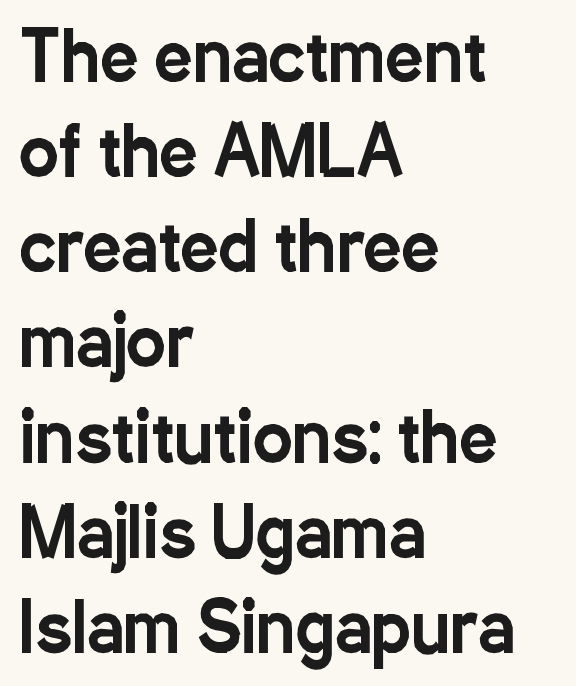
Has an underline been added? It has not. Nobody touched the tracking dial on this one. The specimen reads as upright at a glance. To sum up the face: it is a sans, with no serifs.
